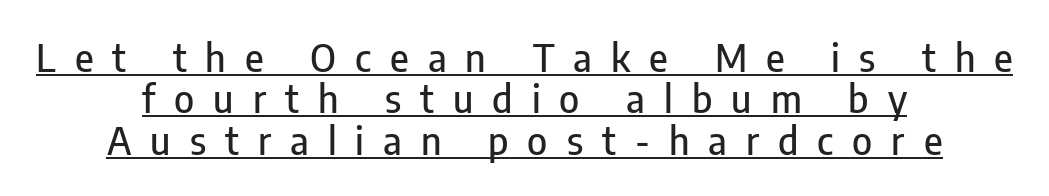
Style check: upright. Here the glyphs are tracked loosely, breaking word shapes into spaced letters. Teacher's note: observe the equal gaps on both sides — that is centered alignment. Nothing sits at the stroke ends, so this counts as sans-serif.
